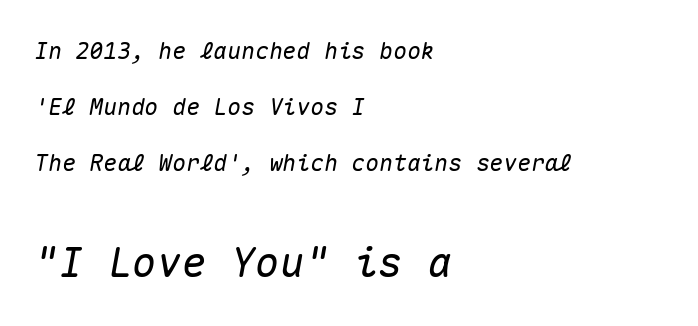
{"italic": "yes", "lean": "right", "slant_degrees": 10, "width": "normal", "stroke_contrast": "medium", "x_height": "medium", "monospaced": "yes", "underline": "no", "align": "left", "line_spacing": "loose", "line_spacing_ratio": 2.43, "letter_spacing": "normal", "letter_spacing_em": 0.0, "larger_block": "second", "size_ratio": 1.78, "glyph_px": 41}
